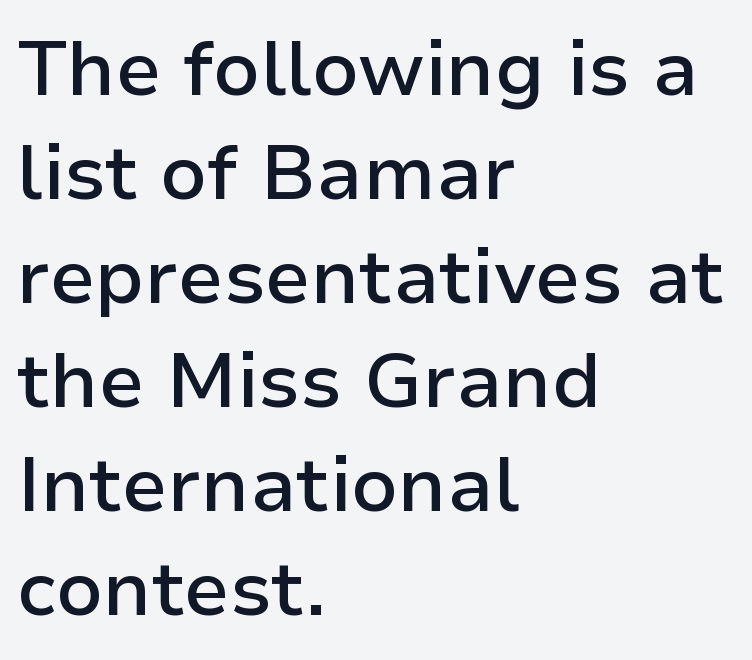
This sample uses plain, unmodified letter spacing. These words are printed semibold, heavier than regular yet not bold. Clear beneath every line of the passage. All the whitespace from short lines collects on the right.
